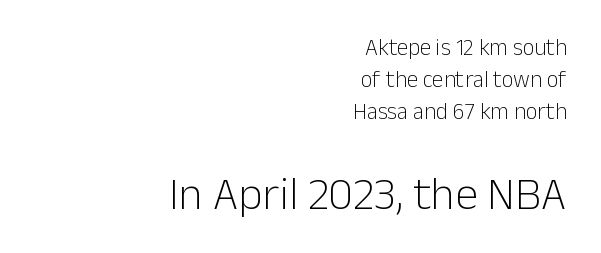
The more generous point size was reserved for the lower chunk. Ink coverage per letter is moderate at most. Vertical strokes here are truly vertical. Tracking here is standard; glyphs follow each other at the usual distance.
